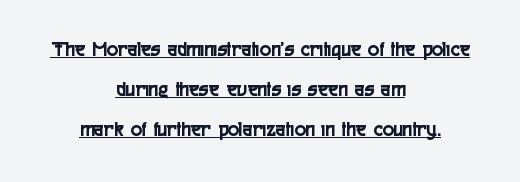
The image shows 21 px text type, upright; set centered, loose line spacing (1.9x), normal letter spacing, underlined.
